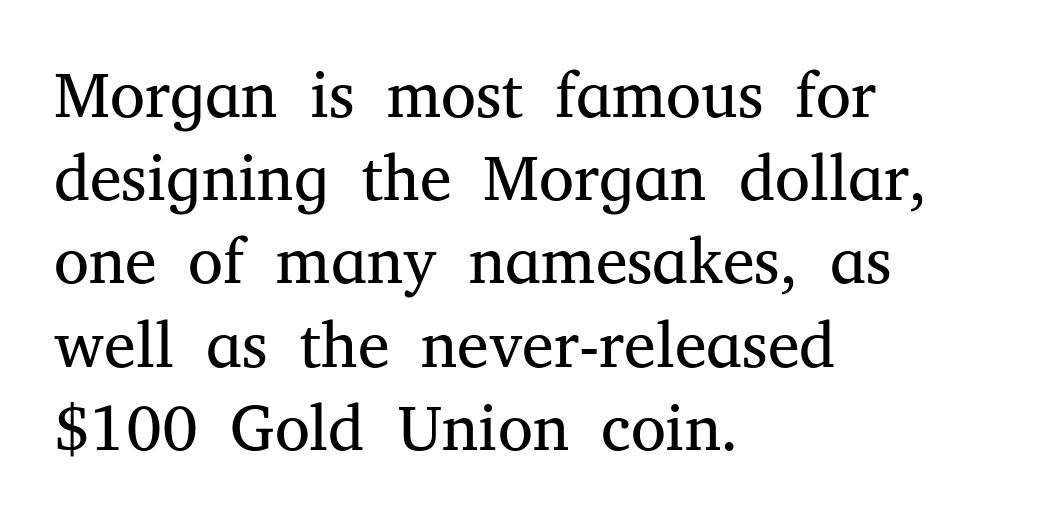
The image shows 64 px regular-weight serif type, upright; set left-aligned, normal line spacing (1.3x), normal letter spacing, not underlined; medium stroke contrast and a medium x-height.
